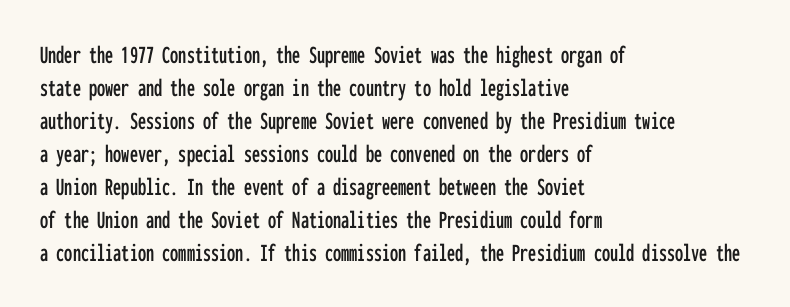
The foot of each line stays bare and open. Leading matches the norm, producing a regular column. The paragraph shown leans on its left margin. The gaps between neighbouring characters are ordinary and unremarkable. Italic? Not at all — the glyphs are vertical.
